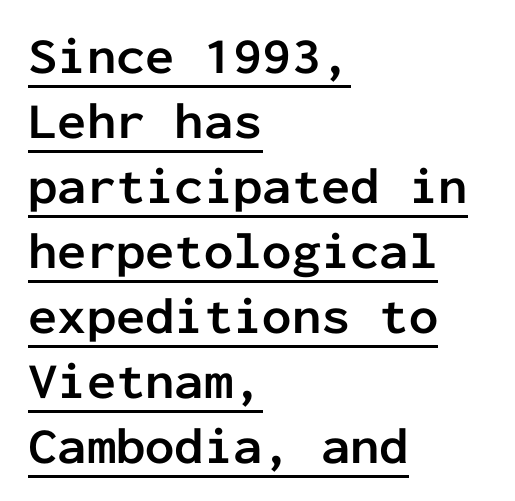
The image shows 52 px semibold sans-serif type, upright, monospaced; set left-aligned, normal line spacing (1.25x), normal letter spacing, underlined; low stroke contrast and a medium x-height.
